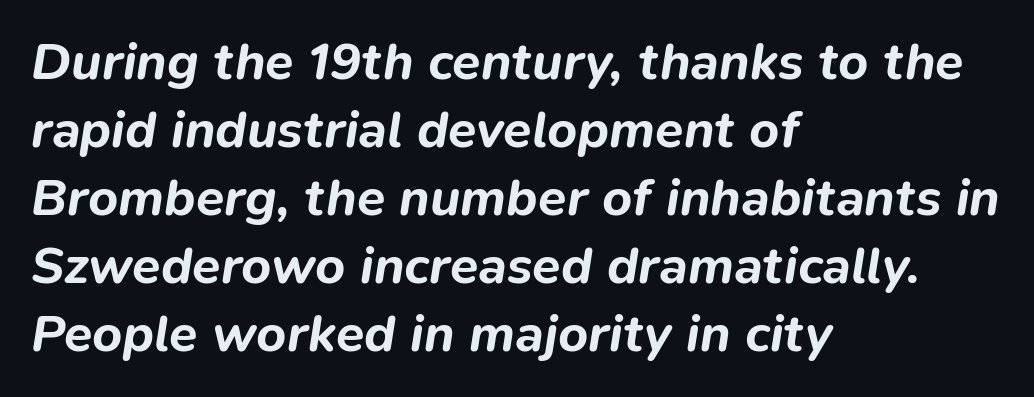
Anything drawn beneath the words? Only blank space. Layout note: lines flush left. I'd describe the lettering as bold — thick and assertive. Observe the ordinary spacing: letters are neighbours, not strangers. The axis of the letterforms is tilted away from vertical.
